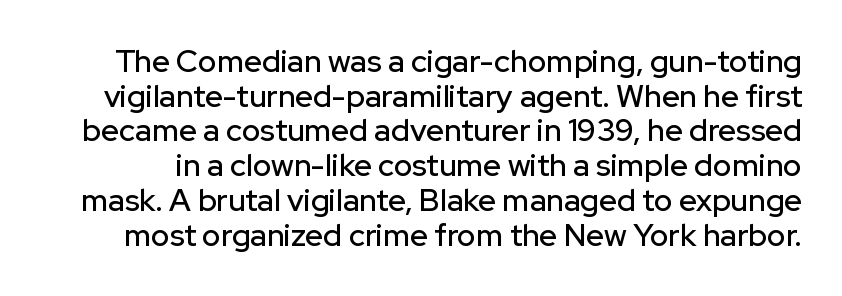
The image shows 31 px sans-serif type, upright; set tight line spacing (1.12x), normal letter spacing, not underlined; low stroke contrast and a medium x-height.
